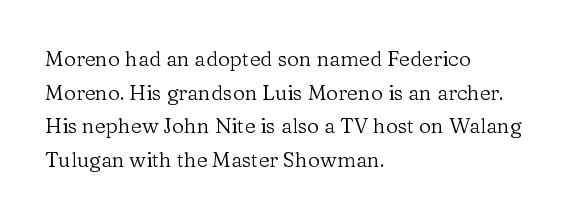
{"italic": "no", "bold": "no", "underline": "no", "align": "left", "line_spacing": "normal", "line_spacing_ratio": 1.6, "letter_spacing": "normal", "letter_spacing_em": 0.0, "glyph_px": 21}
